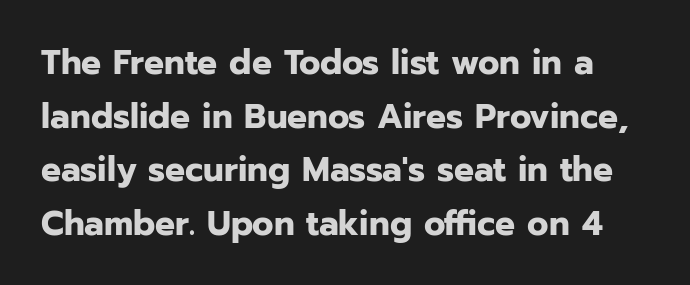
The image shows 35 px bold sans-serif type, upright; set normal line spacing (1.53x), normal letter spacing, not underlined; low stroke contrast and a medium x-height.
